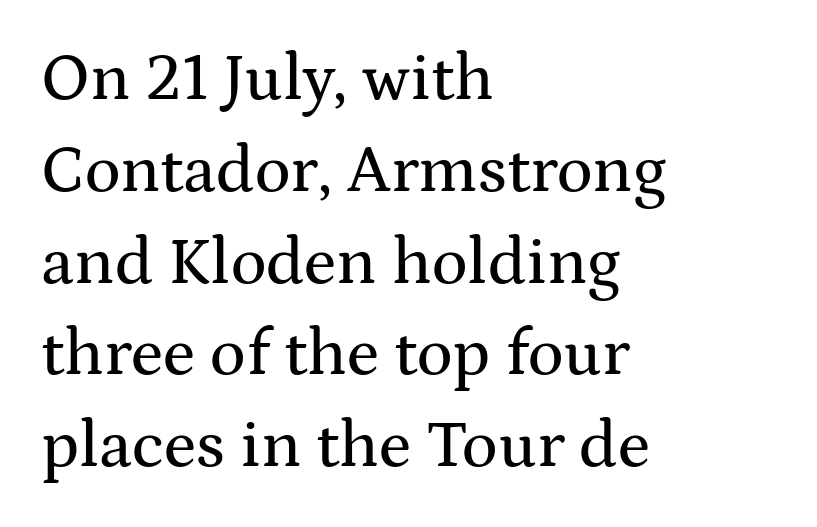
The paragraph has a hard left edge and a soft right edge. Descender tails drop into unmarked territory. A typesetter would call this zero additional tracking. Old-style or modern, the face here clearly has serifs.
